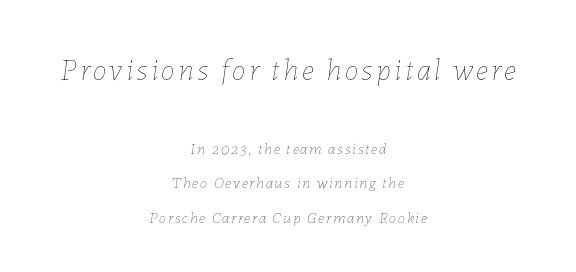
No chunkiness to these letters — they're not bold. Whoever set this chose breathing room over compactness in the vertical rhythm. Check the space under the baseline: it is left empty. This is oblique type, the kind used for emphasis or titles.
